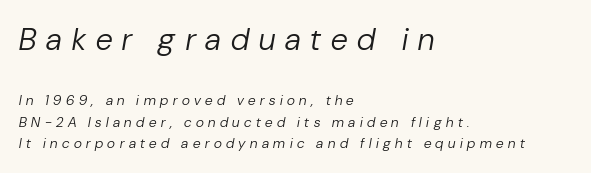
Q: Is the text bold? A: No.
Q: Is the text italic (slanted)? A: Yes, it leans right by about 10 degrees.
Q: Is the text underlined? A: No.
Q: How is the paragraph aligned? A: Left-aligned.
Q: Is the spacing between letters normal or unusually wide? A: Unusually wide.
Q: Is the spacing between lines tight, normal or loose? A: Normal.
Q: Which block of text is set in a larger size, the first (top) or the second (bottom)? A: The first (top) one.
Q: Width (condensed, normal, or wide)? A: Normal.
Q: Stroke contrast? A: Low.
Q: x-height? A: Medium.
Q: Monospaced? A: No.
